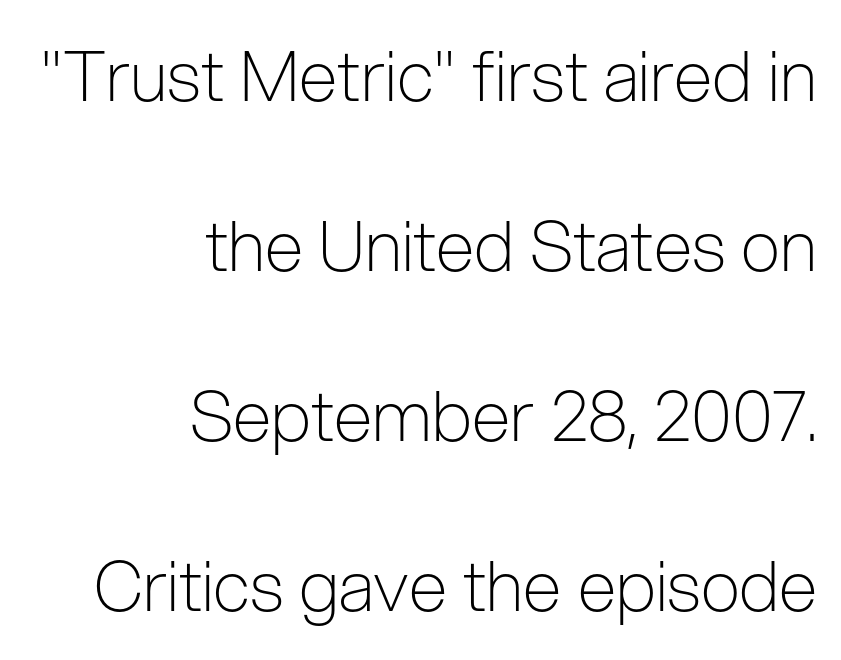
{"serif": "no", "italic": "no", "bold": "no", "weight": "light", "width": "condensed", "stroke_contrast": "low", "x_height": "medium", "monospaced": "no", "underline": "no", "align": "right", "line_spacing": "loose", "line_spacing_ratio": 2.43, "letter_spacing": "normal", "letter_spacing_em": 0.0, "glyph_px": 70}
